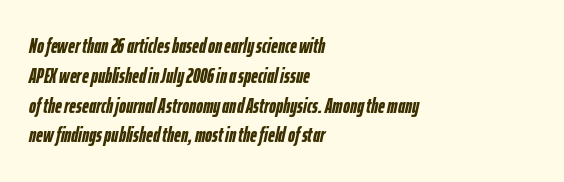
The image shows 21 px bold type, italic (leaning right); set left-aligned, normal line spacing (1.42x), normal letter spacing, not underlined.
